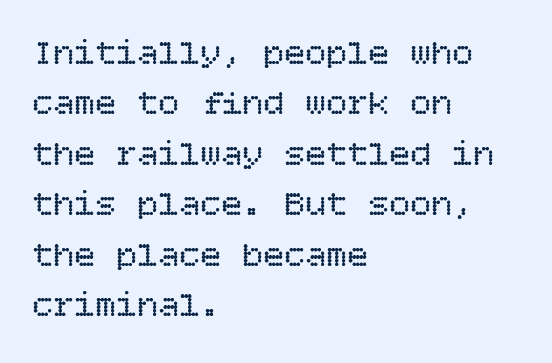
{"italic": "no", "bold": "no", "weight": "regular", "width": "normal", "stroke_contrast": "low", "x_height": "large", "underline": "no", "align": "left", "line_spacing": "normal", "line_spacing_ratio": 1.44, "letter_spacing": "normal", "letter_spacing_em": 0.0, "glyph_px": 35}
